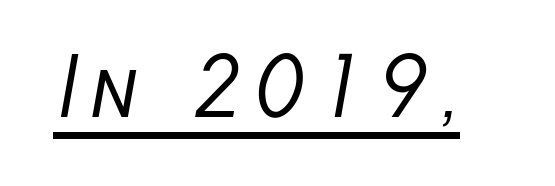
Q: Is the text bold? A: No.
Q: Is the typeface a serif or a sans-serif typeface? A: Sans-serif.
Q: Is the text underlined? A: Yes.
Q: Width (condensed, normal, or wide)? A: Condensed.
Q: Stroke contrast? A: Low.
Q: x-height? A: Medium.
Q: Monospaced? A: No.
